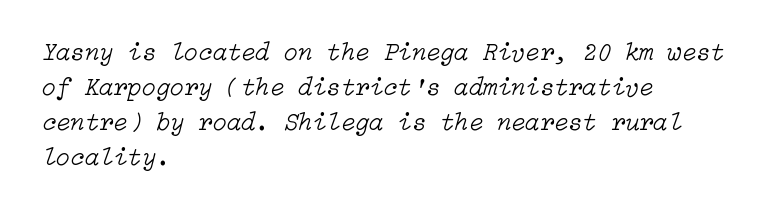
No heavy texture on the line: the type isn't bold. These lines sit exactly where default settings would place them. In terms of posture, this sample is oblique. Check the space under the baseline: it is left empty. No extra tracking has been applied to these lines. Does the copy run flush right? No — it runs flush left.
